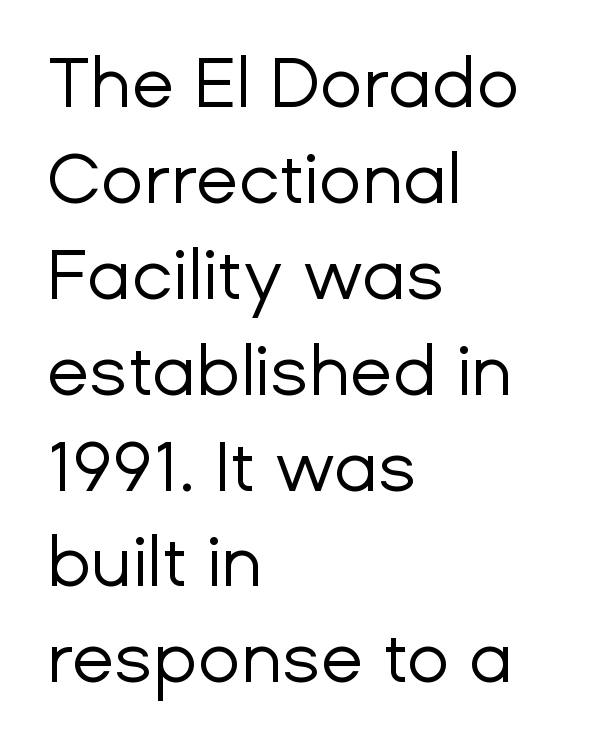
Q: Is the text bold? A: No.
Q: Is the text italic (slanted)? A: No, it is upright.
Q: Is the typeface a serif or a sans-serif typeface? A: Sans-serif.
Q: Is the text underlined? A: No.
Q: How is the paragraph aligned? A: Left-aligned.
Q: Is the spacing between letters normal or unusually wide? A: Normal.
Q: Is the spacing between lines tight, normal or loose? A: Normal.
Q: Width (condensed, normal, or wide)? A: Normal.
Q: Stroke contrast? A: Low.
Q: x-height? A: Medium.
Q: Monospaced? A: No.
